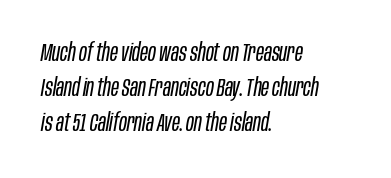
{"italic": "yes", "lean": "right", "slant_degrees": 10, "bold": "no", "underline": "no", "align": "left", "line_spacing": "normal", "line_spacing_ratio": 1.45, "letter_spacing": "normal", "letter_spacing_em": 0.0, "glyph_px": 24}
